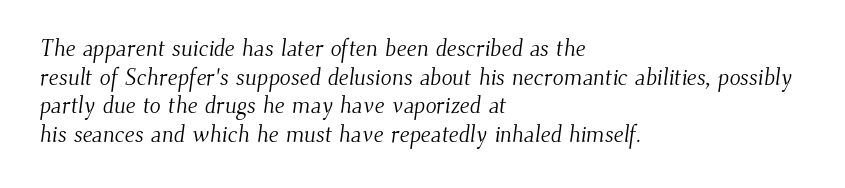
Every row of glyphs begins at an identical x-position on the left. Words appear dense and cohesive because spacing is normal. Decoration check: the copy has no underline. The strokes are not fattened; the text isn't bold.
